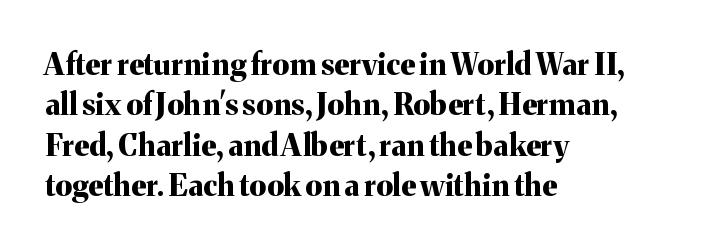
Q: Is the text bold? A: Yes.
Q: Is the text italic (slanted)? A: No, it is upright.
Q: Is the typeface a serif or a sans-serif typeface? A: Serif.
Q: Is the text underlined? A: No.
Q: How is the paragraph aligned? A: Left-aligned.
Q: Is the spacing between letters normal or unusually wide? A: Normal.
Q: Is the spacing between lines tight, normal or loose? A: Normal.
Q: Width (condensed, normal, or wide)? A: Normal.
Q: Stroke contrast? A: Medium.
Q: x-height? A: Medium.
Q: Monospaced? A: No.
